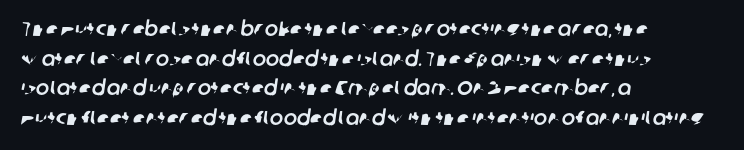
The rendering uses a moderate line-height, typical for paragraphs. The strip under each line holds only bare page. Does the copy run flush right? No — it runs flush left. Tracking here is standard; glyphs follow each other at the usual distance.
